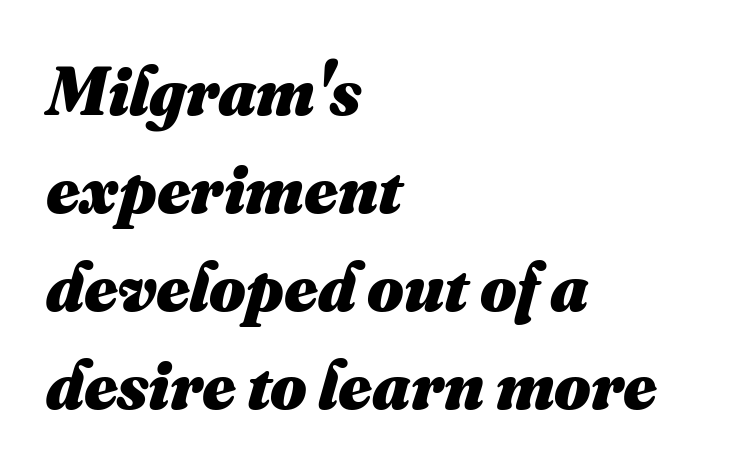
Bold? Absolutely — the strokes are thick and heavy. Words float on clear page, feet unadorned. Letter spacing: default. The space between consecutive lines is moderate.
